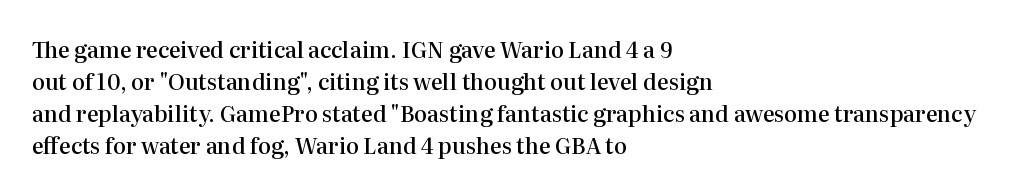
Check the space under the baseline: it is left empty. Style check: upright. The sample has been set in demibold, a notch under bold. Words appear dense and cohesive because spacing is normal. In terms of leading, this rendering sits right in the middle. Where is the straight margin? On the left.
